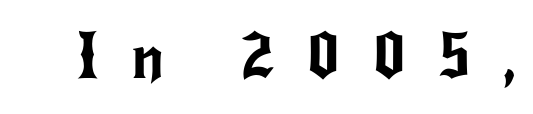
The image shows 64 px sans-serif type, upright; set unusually wide letter spacing (+0.48 em), not underlined; low stroke contrast and a small x-height.
